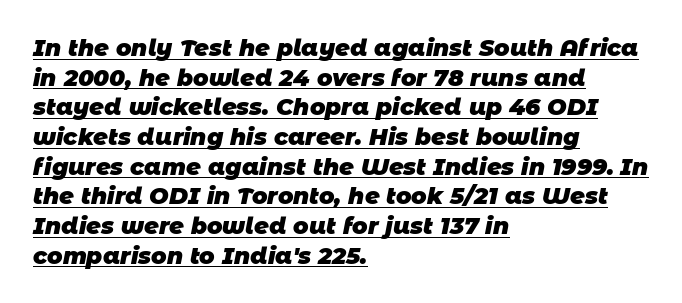
The compositor pushed each line to the left boundary. The string is rendered with underlining switched on. Each word holds together tightly as a unit, with standard inter-letter gaps. A dark, heavy texture on the line: the type is bold. Line spacing here is normal.
